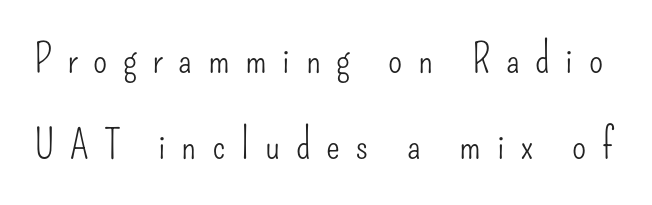
The image shows 41 px light, condensed sans-serif type, upright; set loose line spacing (2.1x), unusually wide letter spacing (+0.38 em), not underlined; low stroke contrast and a small x-height.
